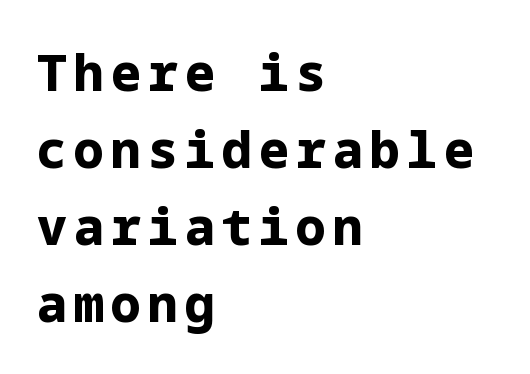
Nobody drew a line under any word here. This rendering employs a face without finishing strokes, i.e., a sans-serif. Quick note: not italic, upright. The face used here has the dense, thick strokes of a bold.
